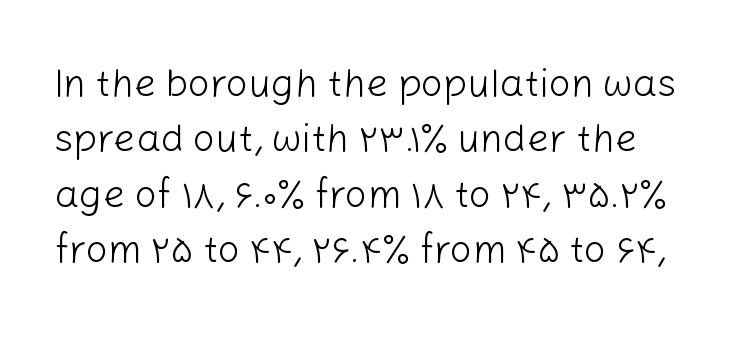
Rendered with straight, roman letterforms. One glance says typical: line gaps are just what's usual. On a weight scale, this lands at 450 or below. The tracking reads as untouched default to a designer's eye. In terms of letterform style, serifs are entirely absent.
